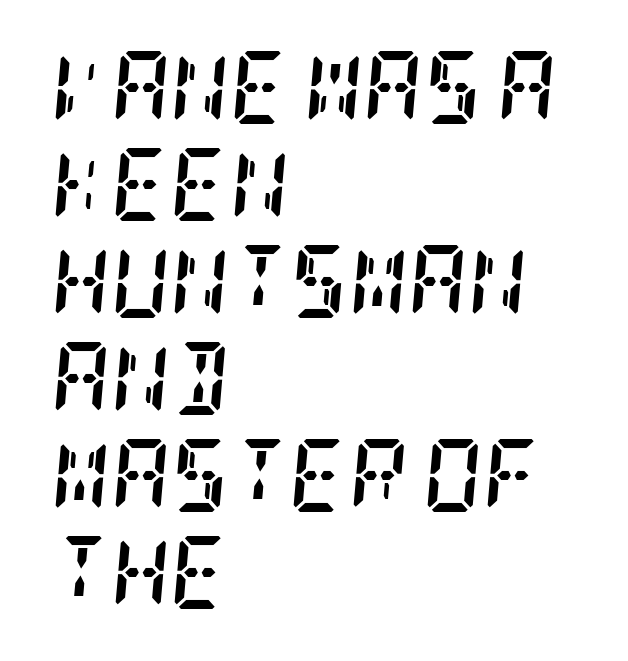
{"serif": "yes", "italic": "yes", "lean": "right", "slant_degrees": 5, "bold": "yes", "weight": "semibold", "width": "condensed", "stroke_contrast": "low", "x_height": "large", "underline": "no", "align": "left", "line_spacing": "normal", "line_spacing_ratio": 1.33, "letter_spacing": "normal", "letter_spacing_em": 0.0, "glyph_px": 73}
